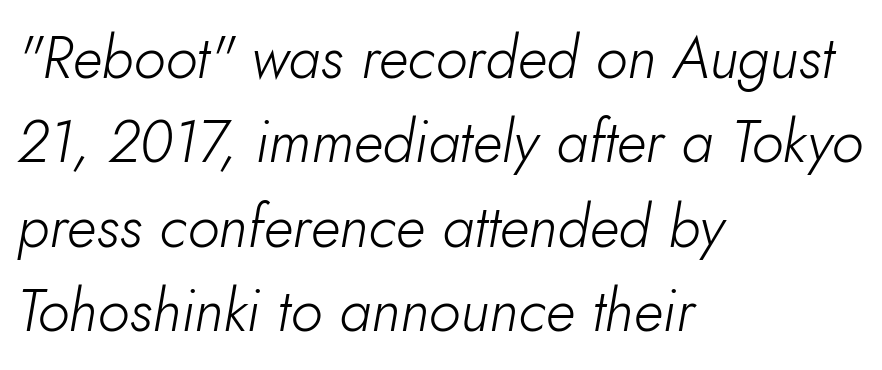
The image shows 59 px light type, italic (leaning right); set left-aligned, normal line spacing (1.43x), normal letter spacing, not underlined; low stroke contrast and a small x-height.
